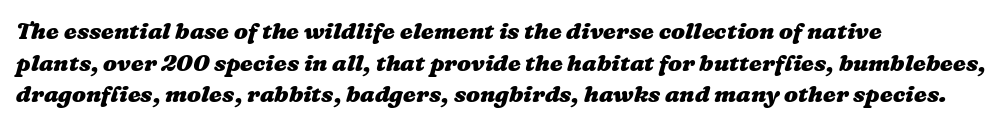
How are the letters spaced? Ordinarily, with no added tracking. Lines of text with bare space underneath. Casual observation: everything's shoved over to the left. Notice how thick the strokes are: this is what a full bold looks like.
